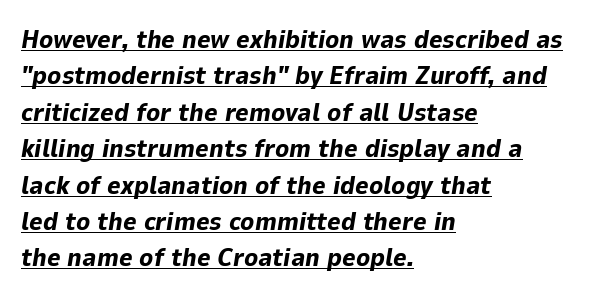
{"italic": "yes", "lean": "right", "slant_degrees": 9, "bold": "yes", "underline": "yes", "align": "left", "line_spacing": "normal", "line_spacing_ratio": 1.4, "letter_spacing": "normal", "letter_spacing_em": 0.0, "glyph_px": 26}
